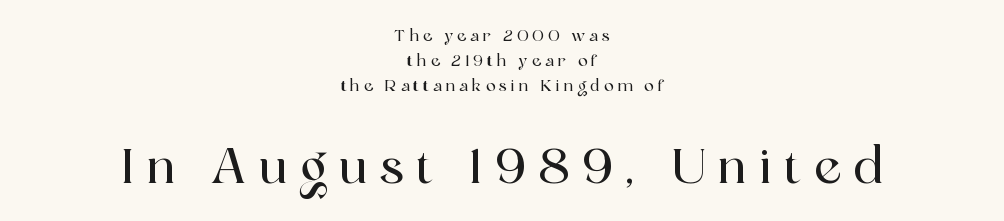
The image shows 49 px serif type, upright; set centered, normal line spacing (1.57x), unusually wide letter spacing (+0.25 em), not underlined; the second (bottom) block is 3.06x larger; a medium x-height.
